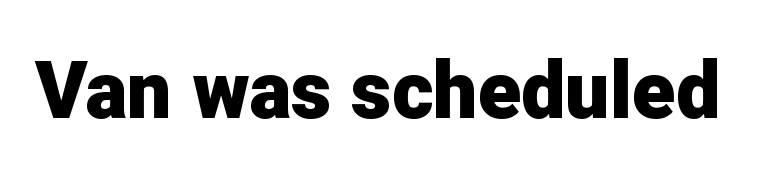
{"serif": "no", "italic": "no", "bold": "yes", "weight": "heavy", "width": "normal", "stroke_contrast": "low", "x_height": "medium", "monospaced": "no", "underline": "no", "letter_spacing": "normal", "letter_spacing_em": 0.0, "glyph_px": 79}
